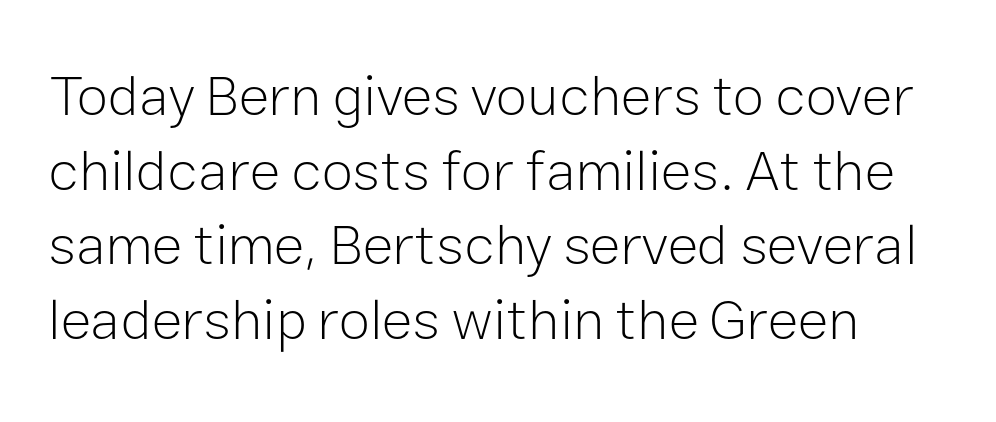
The image shows 57 px light sans-serif type, upright; set normal line spacing (1.31x), normal letter spacing, not underlined; low stroke contrast and a medium x-height.
